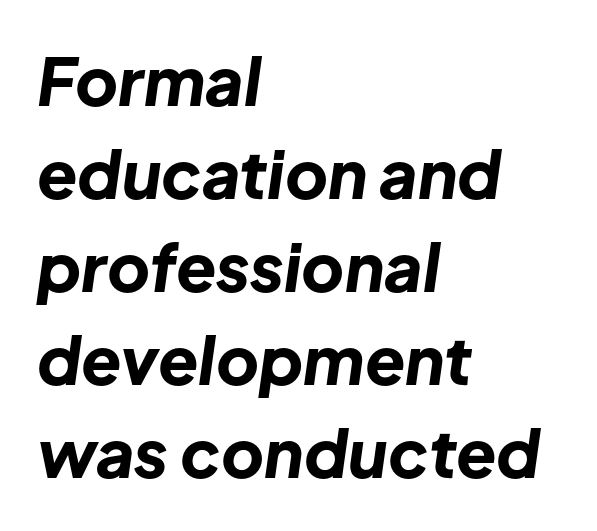
{"italic": "yes", "lean": "right", "slant_degrees": 8, "bold": "yes", "weight": "bold", "width": "normal", "stroke_contrast": "low", "x_height": "medium", "monospaced": "no", "underline": "no", "align": "left", "line_spacing": "normal", "line_spacing_ratio": 1.41, "letter_spacing": "normal", "letter_spacing_em": 0.0, "glyph_px": 66}
